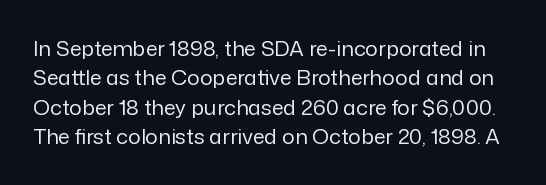
The image shows 21 px text type, upright; set normal line spacing (1.4x), normal letter spacing, not underlined.
